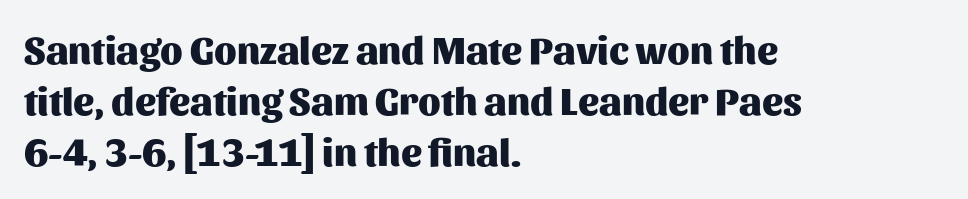
Q: Is the text bold? A: Yes.
Q: Is the text italic (slanted)? A: No, it is upright.
Q: Is the typeface a serif or a sans-serif typeface? A: Sans-serif.
Q: Is the text underlined? A: No.
Q: How is the paragraph aligned? A: Left-aligned.
Q: Is the spacing between letters normal or unusually wide? A: Normal.
Q: Is the spacing between lines tight, normal or loose? A: Normal.
Q: Width (condensed, normal, or wide)? A: Normal.
Q: Stroke contrast? A: Medium.
Q: x-height? A: Medium.
Q: Monospaced? A: No.
